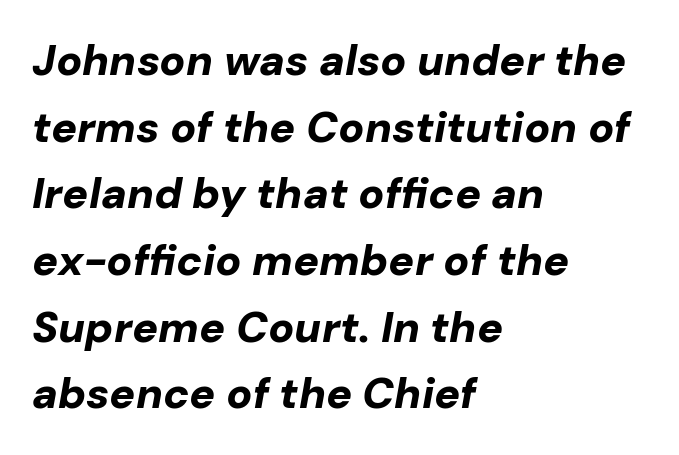
The image shows 43 px bold type, italic (leaning right); set left-aligned, normal line spacing (1.55x), normal letter spacing, not underlined; low stroke contrast and a medium x-height.
